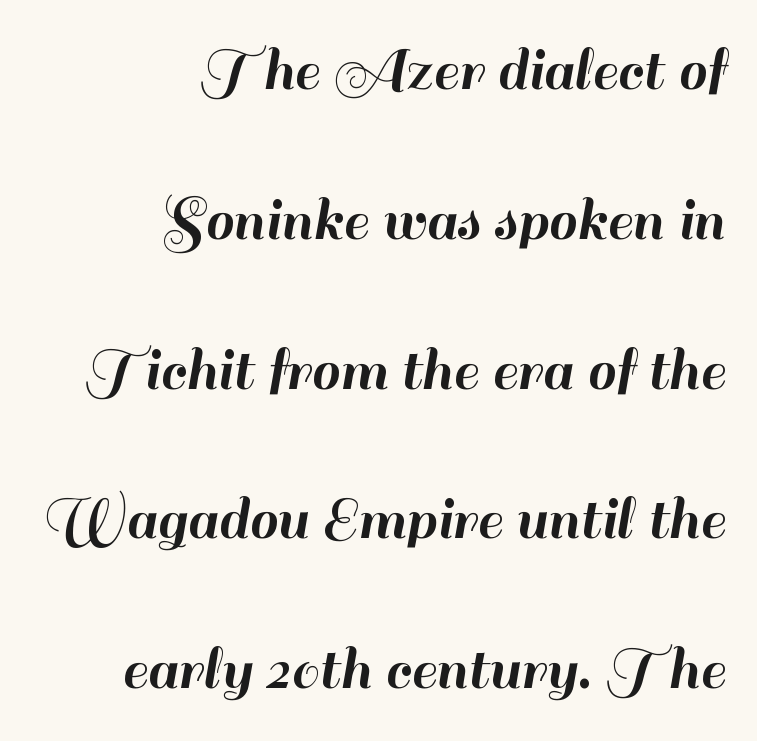
Q: Is the text italic (slanted)? A: Yes.
Q: Is the typeface a serif or a sans-serif typeface? A: Sans-serif.
Q: Is the text underlined? A: No.
Q: How is the paragraph aligned? A: Right-aligned.
Q: Is the spacing between letters normal or unusually wide? A: Normal.
Q: Is the spacing between lines tight, normal or loose? A: Loose.
Q: Width (condensed, normal, or wide)? A: Normal.
Q: Stroke contrast? A: High.
Q: x-height? A: Small.
Q: Monospaced? A: No.
